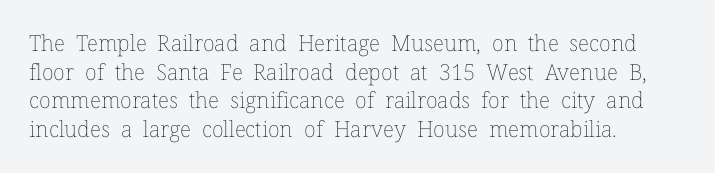
Q: Is the text bold? A: No.
Q: Is the text italic (slanted)? A: No, it is upright.
Q: Is the text underlined? A: No.
Q: How is the paragraph aligned? A: Left-aligned.
Q: Is the spacing between letters normal or unusually wide? A: Normal.
Q: Is the spacing between lines tight, normal or loose? A: Normal.
